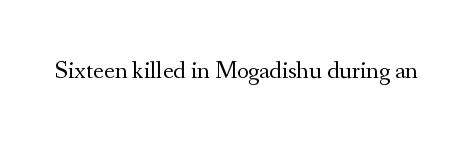
{"italic": "no", "bold": "no", "underline": "no", "letter_spacing": "normal", "letter_spacing_em": 0.0, "glyph_px": 25}
